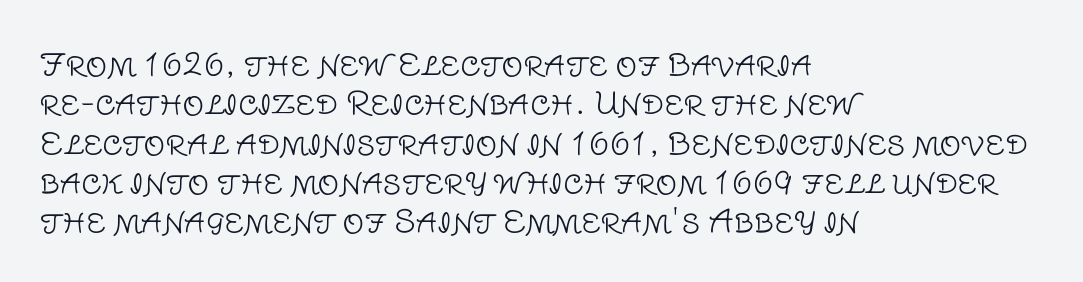
Q: Is the text bold? A: No.
Q: Is the text italic (slanted)? A: Yes.
Q: Is the typeface a serif or a sans-serif typeface? A: Sans-serif.
Q: Is the text underlined? A: No.
Q: How is the paragraph aligned? A: Left-aligned.
Q: Is the spacing between letters normal or unusually wide? A: Normal.
Q: Is the spacing between lines tight, normal or loose? A: Normal.
Q: Width (condensed, normal, or wide)? A: Normal.
Q: Stroke contrast? A: Low.
Q: x-height? A: Large.
Q: Monospaced? A: No.
